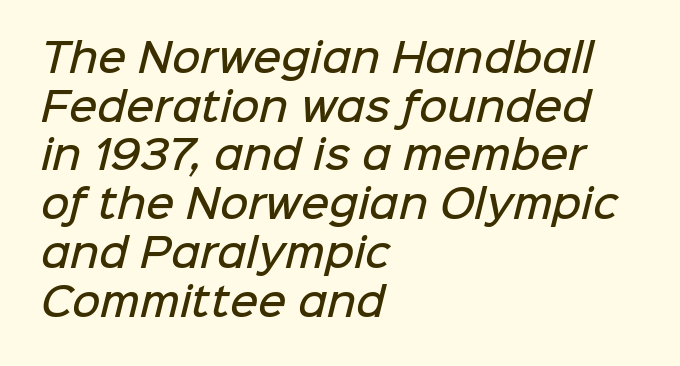
Semibold letterforms, between regular and bold. Casual observation: everything's shoved over to the left. Standard letterfit; no display-style spreading of the glyphs. Nope, no serifs anywhere on these letters. Interline gaps are of average width in this sample. The baseline area is clear.
